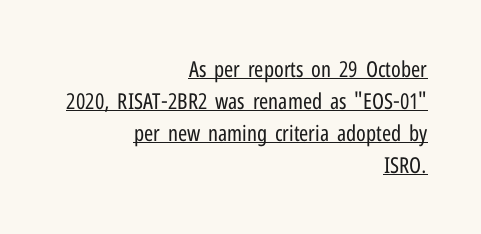
The image shows 22 px text type, upright; set right-aligned, normal line spacing (1.45x), normal letter spacing, underlined.
